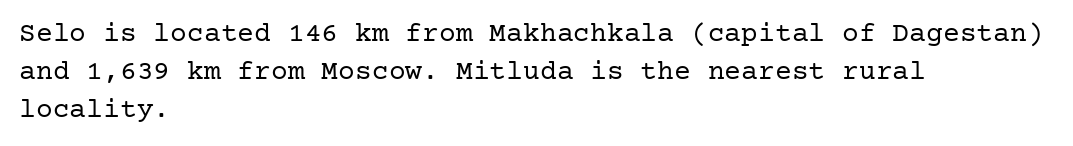
Q: Is the text bold? A: No.
Q: Is the text italic (slanted)? A: No, it is upright.
Q: Is the typeface a serif or a sans-serif typeface? A: Serif.
Q: Is the text underlined? A: No.
Q: How is the paragraph aligned? A: Left-aligned.
Q: Is the spacing between letters normal or unusually wide? A: Normal.
Q: Is the spacing between lines tight, normal or loose? A: Normal.
Q: Width (condensed, normal, or wide)? A: Normal.
Q: Stroke contrast? A: Low.
Q: x-height? A: Medium.
